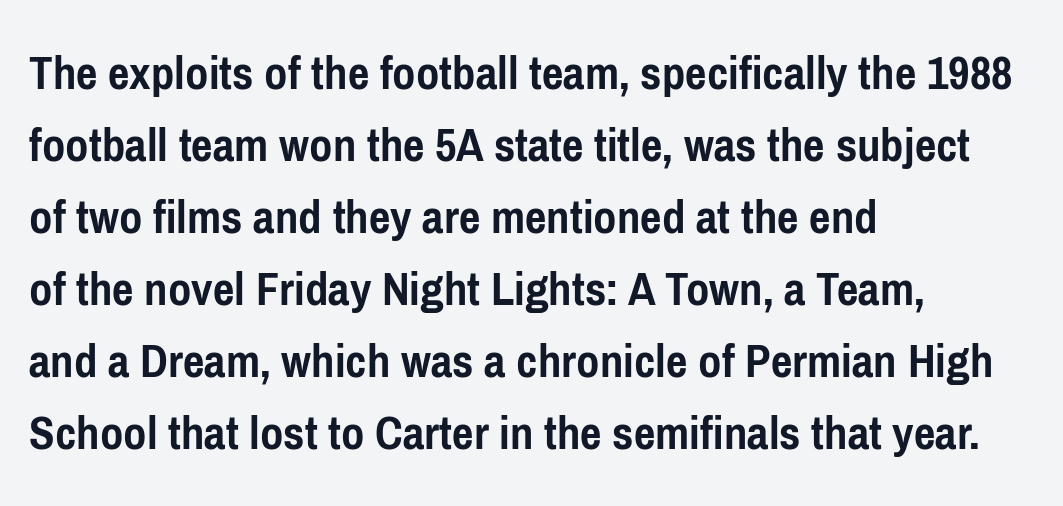
Ordinary non-slanted type is in use. Serifs: no, the terminals of the letterforms are clean. Does the weight exceed regular? Yes, all the way to bold. Think of a printed novel: that variable character pitch is what you see here. The face used here is rendered with its standard letterfit. Each row of text sits above clean, open space.
